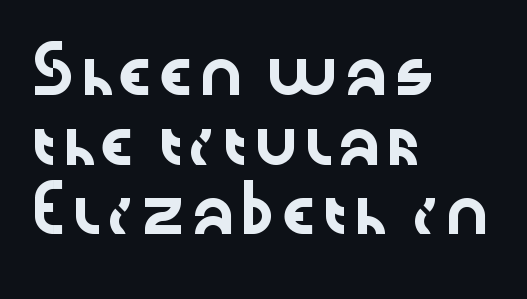
Is this a fixed-width face? No — the glyphs have proportional, varying widths. Quick note: underline off. The lines sit at an ordinary, default distance from one another. This rendering uses left alignment, leaving the right contour irregular.
